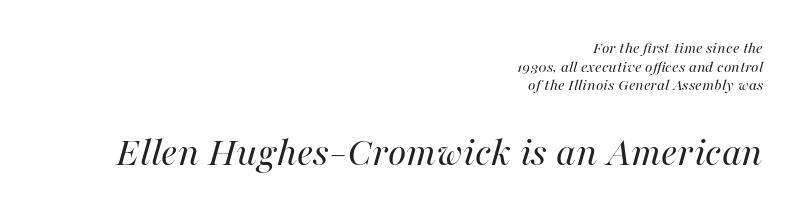
{"italic": "yes", "lean": "right", "slant_degrees": 16, "bold": "no", "weight": "regular", "width": "normal", "stroke_contrast": "high", "x_height": "medium", "monospaced": "no", "underline": "no", "align": "right", "line_spacing": "tight", "line_spacing_ratio": 1.1, "letter_spacing": "normal", "letter_spacing_em": 0.0, "larger_block": "second", "size_ratio": 2.47, "glyph_px": 42}
